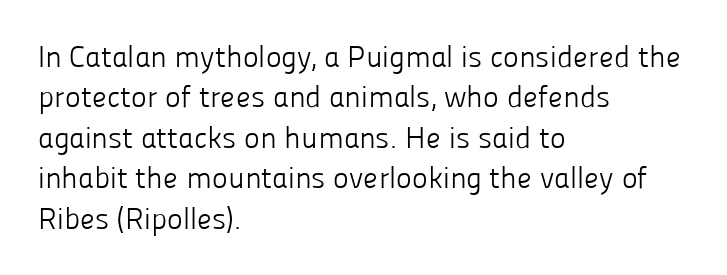
The passage shown is not bold in any degree. Upright lettering throughout. In terms of letterform style, serifs are entirely absent. Here the designer chose a conventional face with non-uniform glyph widths.
